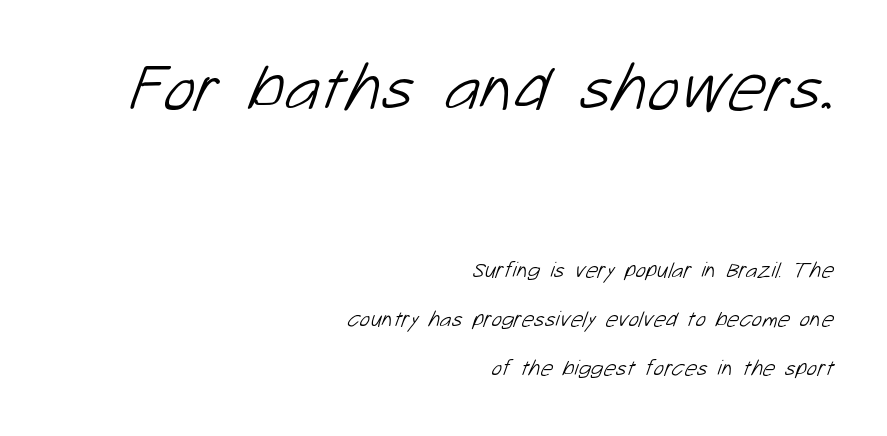
The image shows 67 px light sans-serif type; set right-aligned, loose line spacing (2.24x), normal letter spacing, not underlined; the first (top) block is 3.05x larger; low stroke contrast and a medium x-height.
